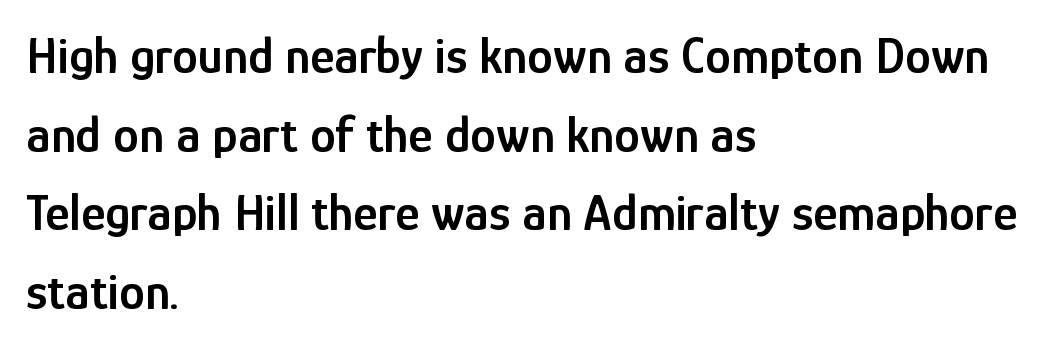
Q: Is the text bold? A: Semi-bold.
Q: Is the text italic (slanted)? A: No, it is upright.
Q: Is the typeface a serif or a sans-serif typeface? A: Sans-serif.
Q: Is the text underlined? A: No.
Q: How is the paragraph aligned? A: Left-aligned.
Q: Is the spacing between letters normal or unusually wide? A: Normal.
Q: Is the spacing between lines tight, normal or loose? A: Normal.
Q: Width (condensed, normal, or wide)? A: Condensed.
Q: Stroke contrast? A: Low.
Q: x-height? A: Medium.
Q: Monospaced? A: No.
